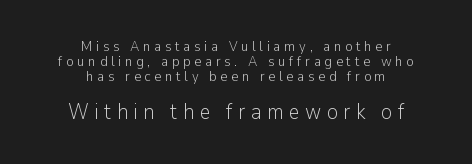
The glyphs are unaccompanied by any horizontal stroke below them. Honestly, the rows look squashed on top of each other. What stands out about the letter spacing? Its width — letters are far apart. The letterforms sit at book weight or below.
